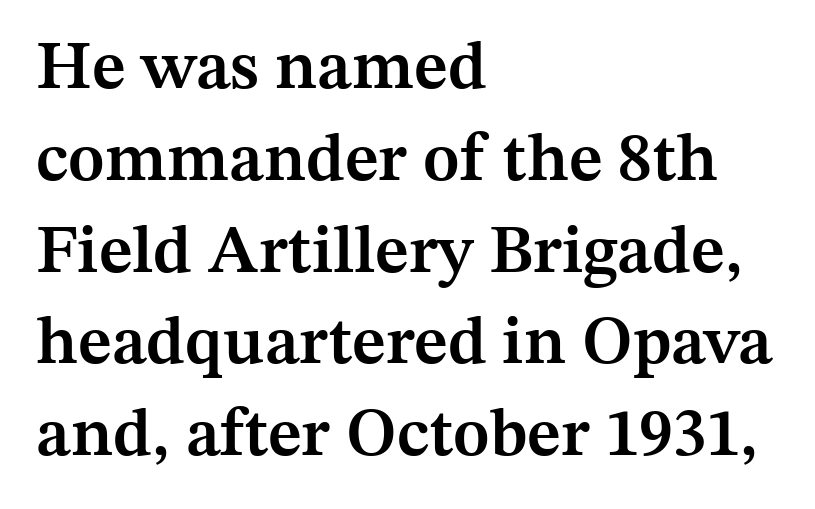
The image shows 68 px semibold serif type, upright; set left-aligned, normal line spacing (1.35x), normal letter spacing, not underlined; medium stroke contrast and a medium x-height.
